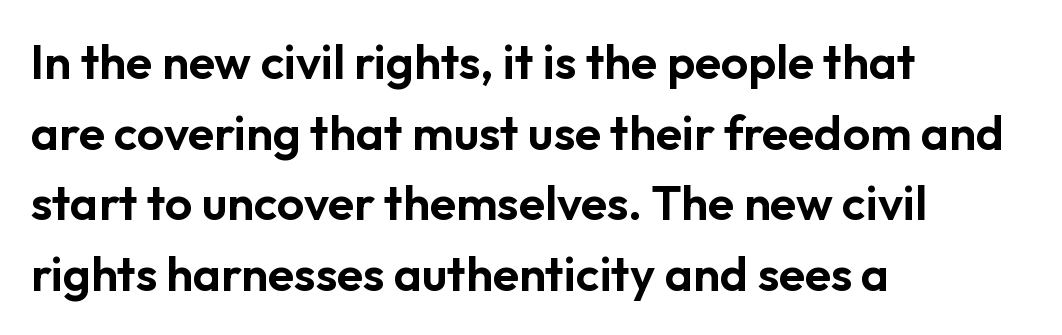
Q: Is the text italic (slanted)? A: No, it is upright.
Q: Is the typeface a serif or a sans-serif typeface? A: Sans-serif.
Q: Is the text underlined? A: No.
Q: How is the paragraph aligned? A: Left-aligned.
Q: Is the spacing between letters normal or unusually wide? A: Normal.
Q: Is the spacing between lines tight, normal or loose? A: Normal.
Q: Width (condensed, normal, or wide)? A: Normal.
Q: Stroke contrast? A: Low.
Q: x-height? A: Medium.
Q: Monospaced? A: No.
